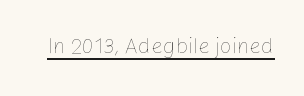
Italic: no, the glyphs are upright roman. You can see a thin bar hugging the bottom of the glyphs. Nothing heavy about these letters — not bold at all. Look at the tracking — it's just the regular setting, nothing added.
